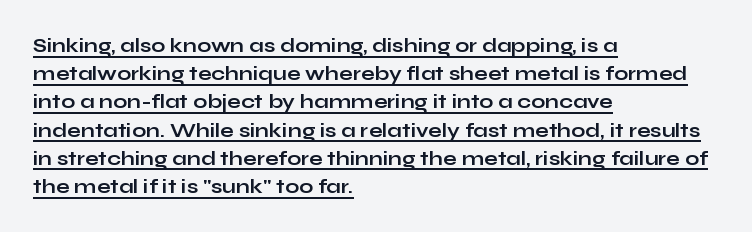
{"italic": "no", "bold": "yes", "underline": "yes", "align": "left", "line_spacing": "normal", "line_spacing_ratio": 1.41, "letter_spacing": "normal", "letter_spacing_em": 0.0, "glyph_px": 20}
